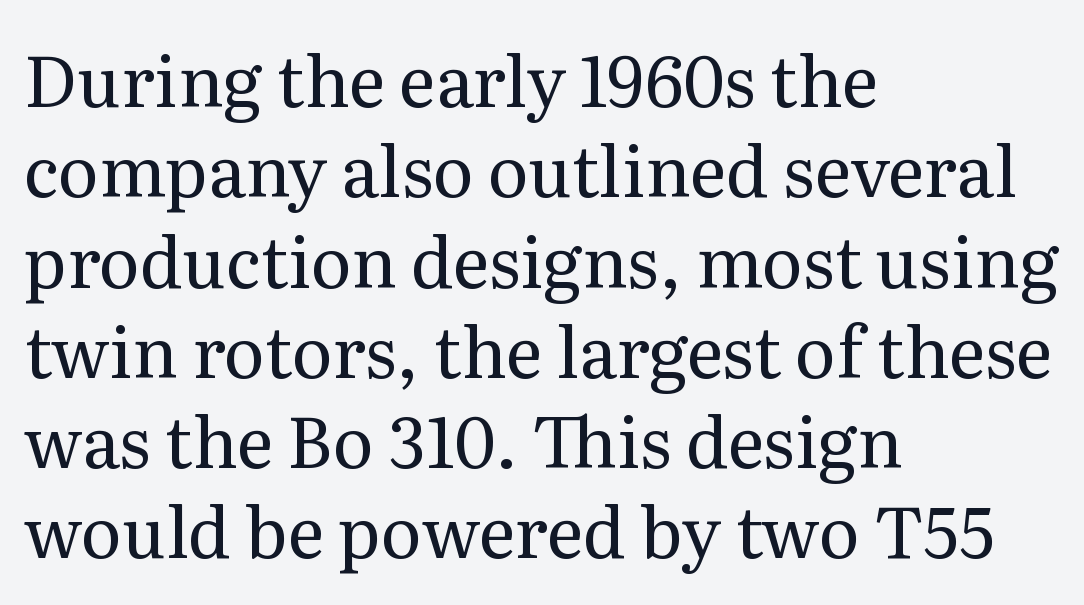
Q: Is the text bold? A: No.
Q: Is the text italic (slanted)? A: No, it is upright.
Q: Is the typeface a serif or a sans-serif typeface? A: Serif.
Q: Is the text underlined? A: No.
Q: How is the paragraph aligned? A: Left-aligned.
Q: Is the spacing between letters normal or unusually wide? A: Normal.
Q: Is the spacing between lines tight, normal or loose? A: Normal.
Q: Width (condensed, normal, or wide)? A: Normal.
Q: Stroke contrast? A: Medium.
Q: x-height? A: Medium.
Q: Monospaced? A: No.
